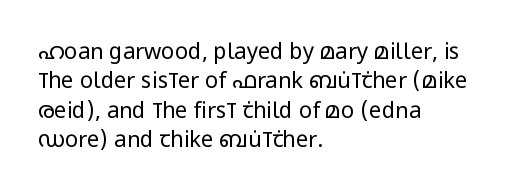
{"italic": "no", "bold": "no", "underline": "no", "align": "left", "line_spacing": "normal", "line_spacing_ratio": 1.33, "letter_spacing": "normal", "letter_spacing_em": 0.0, "glyph_px": 22}
